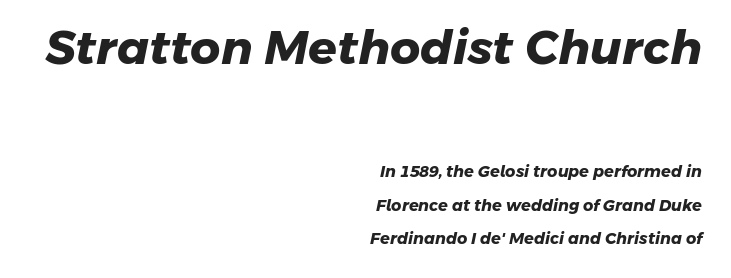
The image shows 47 px heavy sans-serif type; set right-aligned, loose line spacing (2.1x), normal letter spacing, not underlined; the first (top) block is 2.94x larger; low stroke contrast and a medium x-height.
